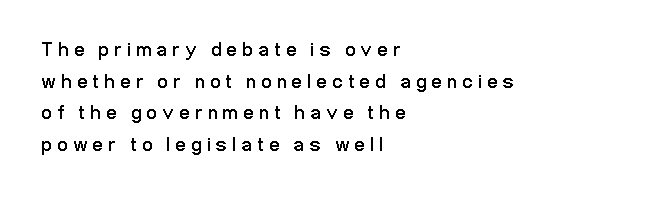
{"italic": "no", "bold": "no", "underline": "no", "align": "left", "line_spacing": "normal", "line_spacing_ratio": 1.58, "letter_spacing": "wide", "letter_spacing_em": 0.29, "glyph_px": 20}
